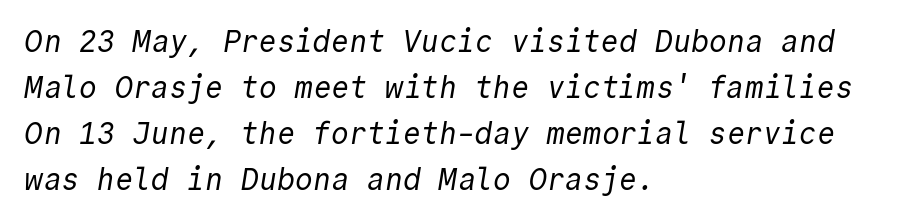
Q: Is the text bold? A: No.
Q: Is the typeface a serif or a sans-serif typeface? A: Sans-serif.
Q: Is the text underlined? A: No.
Q: How is the paragraph aligned? A: Left-aligned.
Q: Is the spacing between letters normal or unusually wide? A: Normal.
Q: Is the spacing between lines tight, normal or loose? A: Normal.
Q: Width (condensed, normal, or wide)? A: Normal.
Q: x-height? A: Medium.
Q: Monospaced? A: Yes.
